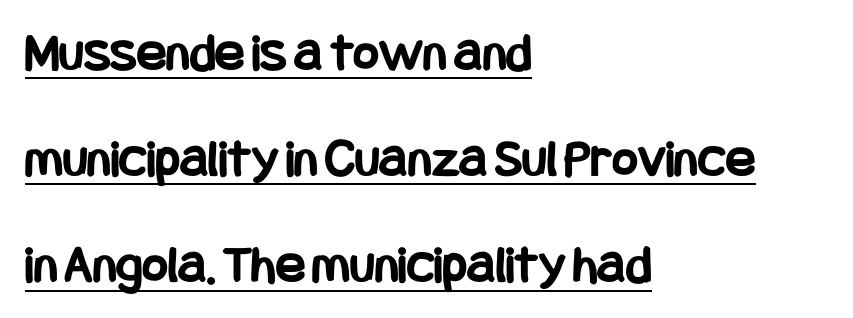
The image shows 55 px bold, condensed sans-serif type, upright; set left-aligned, loose line spacing (1.93x), normal letter spacing, underlined; low stroke contrast and a large x-height.
